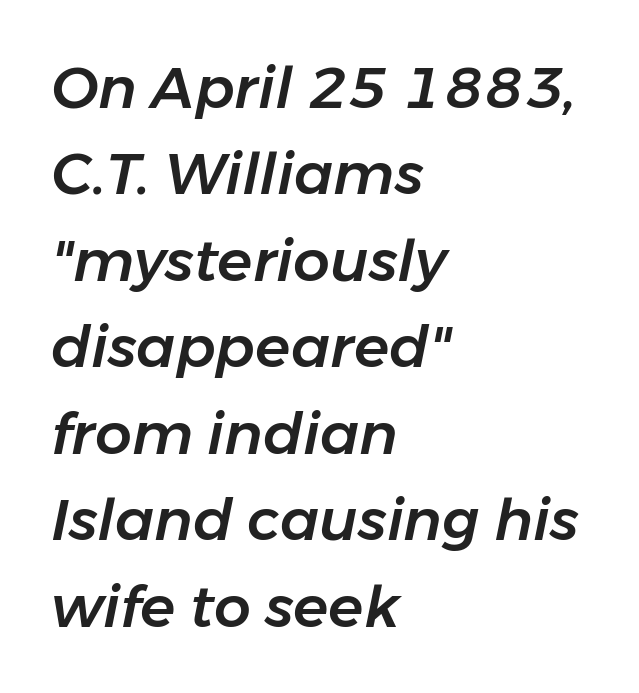
Q: Is the text italic (slanted)? A: Yes, it leans right by about 11 degrees.
Q: Is the text underlined? A: No.
Q: How is the paragraph aligned? A: Left-aligned.
Q: Is the spacing between letters normal or unusually wide? A: Normal.
Q: Is the spacing between lines tight, normal or loose? A: Normal.
Q: Width (condensed, normal, or wide)? A: Normal.
Q: Stroke contrast? A: Low.
Q: x-height? A: Medium.
Q: Monospaced? A: No.
